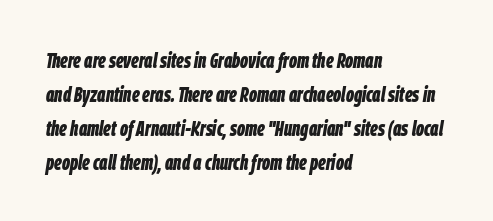
Q: Is the text bold? A: Yes.
Q: Is the text italic (slanted)? A: Yes, it leans right by about 9 degrees.
Q: Is the text underlined? A: No.
Q: How is the paragraph aligned? A: Left-aligned.
Q: Is the spacing between letters normal or unusually wide? A: Normal.
Q: Is the spacing between lines tight, normal or loose? A: Normal.
